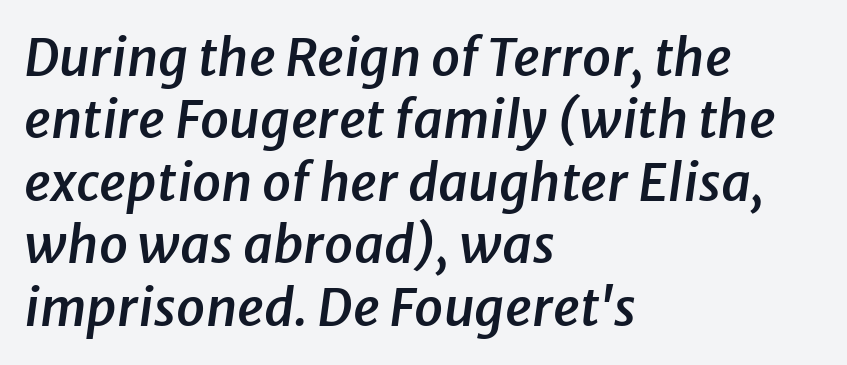
The image shows 52 px semibold type, italic (leaning right); set left-aligned, line spacing 1.2x, normal letter spacing, not underlined; low stroke contrast and a medium x-height.
